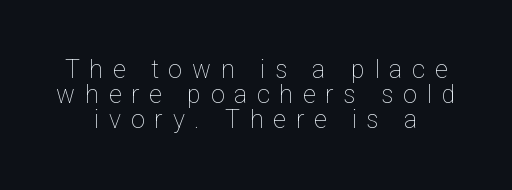
Is the type heavy? It reads as light-to-regular instead. Just letters on the line, the space beneath them empty. The lines are packed closely together with very little leading. Students, note that the glyphs here are deliberately spaced far apart.
